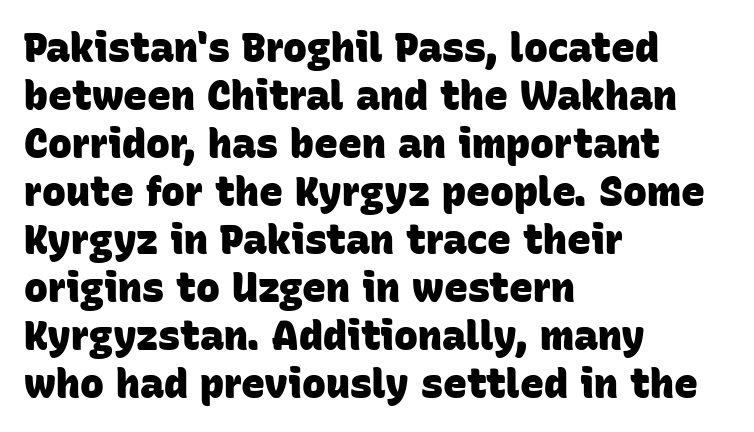
The strip under each line holds only bare page. Heft: maximum for text — a bold. Does the copy run flush right? No — it runs flush left. The type is set solid horizontally, with unmodified tracking. Note the varied advance widths — an 'i' is clearly narrower than an 'm'. Letterform terminals end flat and unadorned throughout the passage.
